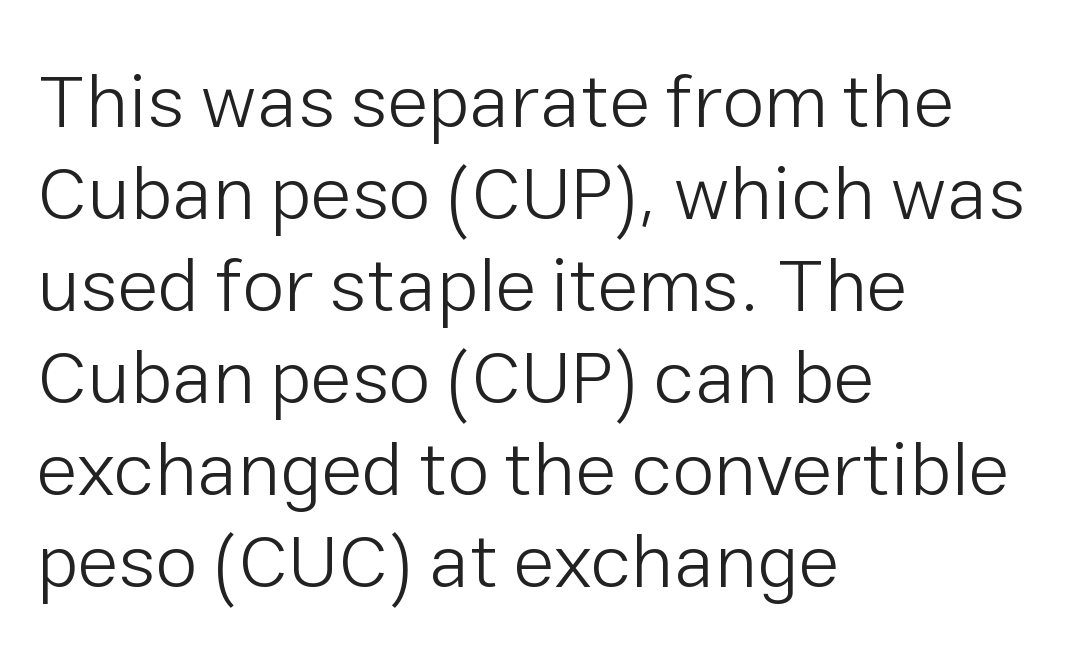
The image shows 76 px light sans-serif type, upright; set left-aligned, line spacing 1.21x, normal letter spacing, not underlined; low stroke contrast and a medium x-height.
